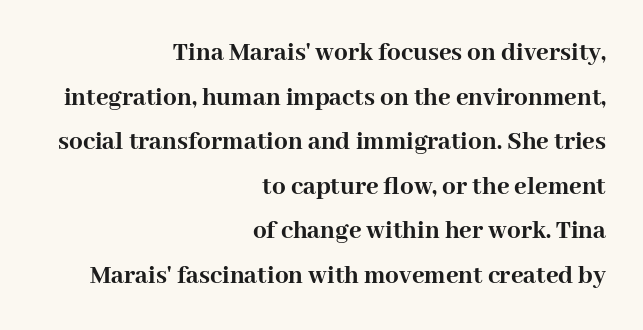
The rag falls on the left side of this text block. Is there much room between lines? A standard amount, neither cramped nor airy. The gap between lines stays unmarked. Every character sits straight up, as roman type does. The letterforms sit shoulder to shoulder at normal distance. Caption: bold face, heavy strokes.
